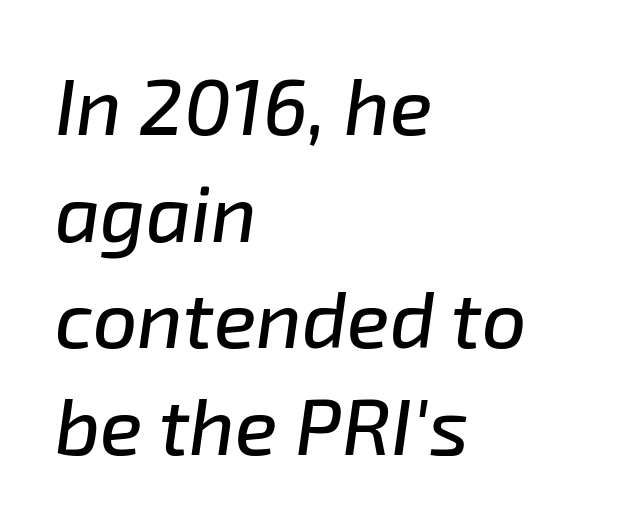
Q: Is the text italic (slanted)? A: Yes, it leans right by about 8 degrees.
Q: Is the text underlined? A: No.
Q: How is the paragraph aligned? A: Left-aligned.
Q: Is the spacing between letters normal or unusually wide? A: Normal.
Q: Is the spacing between lines tight, normal or loose? A: Normal.
Q: Width (condensed, normal, or wide)? A: Normal.
Q: Stroke contrast? A: Low.
Q: x-height? A: Medium.
Q: Monospaced? A: No.
